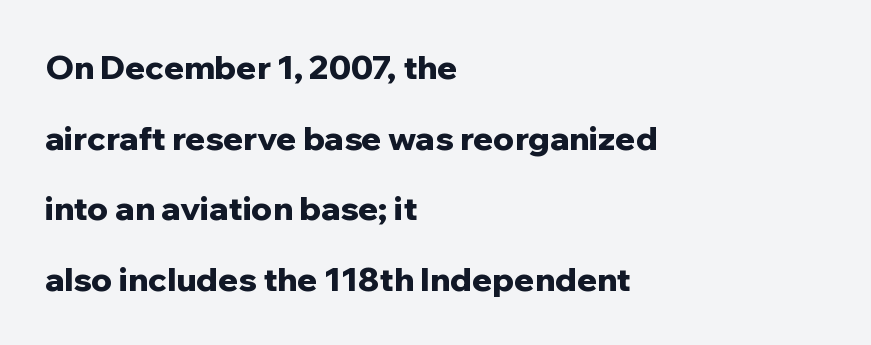
The image shows 33 px bold sans-serif type, upright; set left-aligned, loose line spacing (2.14x), normal letter spacing, not underlined; low stroke contrast and a medium x-height.
